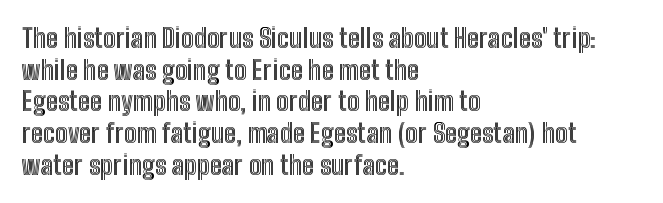
{"italic": "no", "underline": "no", "align": "left", "line_spacing_ratio": 1.22, "letter_spacing": "normal", "letter_spacing_em": 0.0, "glyph_px": 26}
